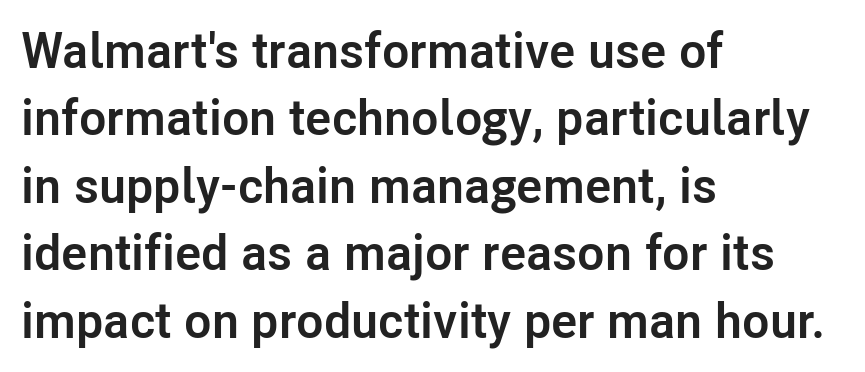
{"serif": "no", "italic": "no", "bold": "yes", "weight": "semibold", "width": "normal", "stroke_contrast": "low", "x_height": "medium", "monospaced": "no", "underline": "no", "align": "left", "line_spacing": "normal", "line_spacing_ratio": 1.35, "letter_spacing": "normal", "letter_spacing_em": 0.0, "glyph_px": 50}
